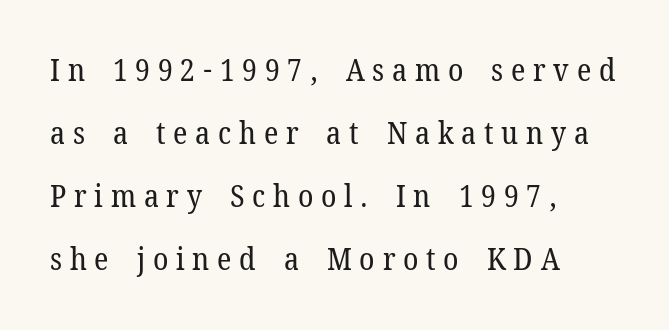
The image shows 31 px regular-weight serif type, upright; set left-aligned, loose line spacing (2.03x), unusually wide letter spacing (+0.25 em), not underlined; low stroke contrast and a medium x-height.
